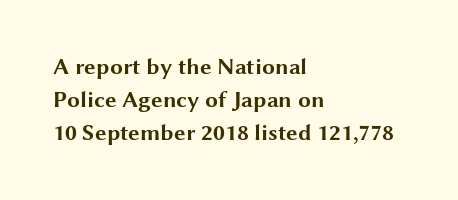
{"italic": "no", "bold": "yes", "underline": "no", "align": "left", "line_spacing": "normal", "line_spacing_ratio": 1.44, "letter_spacing": "normal", "letter_spacing_em": 0.0, "glyph_px": 23}
